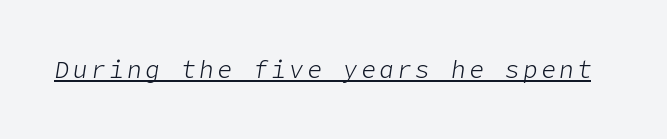
The string is rendered with underlining switched on. Characters are canted at an angle relative to the baseline's perpendicular. Compared with a typical body face, this is equally light or lighter still.
